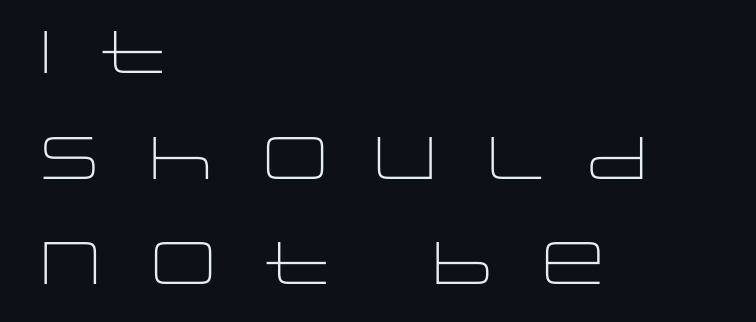
Is this a fixed-width face? No — the glyphs have proportional, varying widths. These lines stack with their left ends in a neat column. Observe the wide spacing: letters keep a clear distance from each other. The letters stand upright; this is a roman face. The passage shown is typeset with a sans-serif family.
